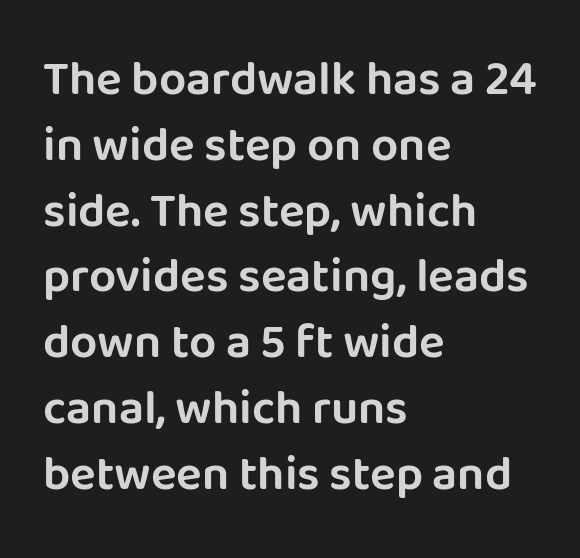
Beneath every word, the page is bare. Between one letter and the next there's only the usual sliver of space. Evenly set lines give the paragraph a standard silhouette. Caption: multi-line text, flush left, ragged right.
